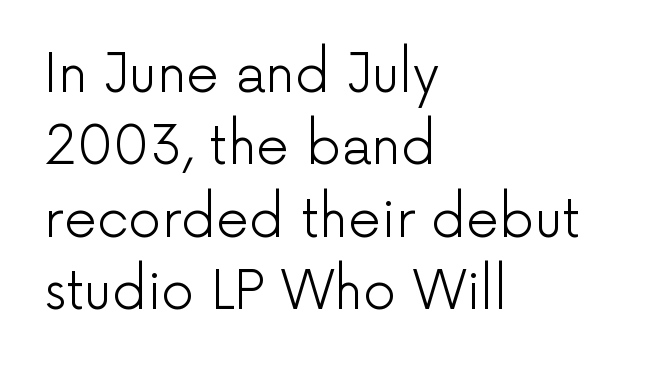
The image shows 52 px light sans-serif type, upright; set left-aligned, normal line spacing (1.39x), normal letter spacing, not underlined; low stroke contrast and a medium x-height.
